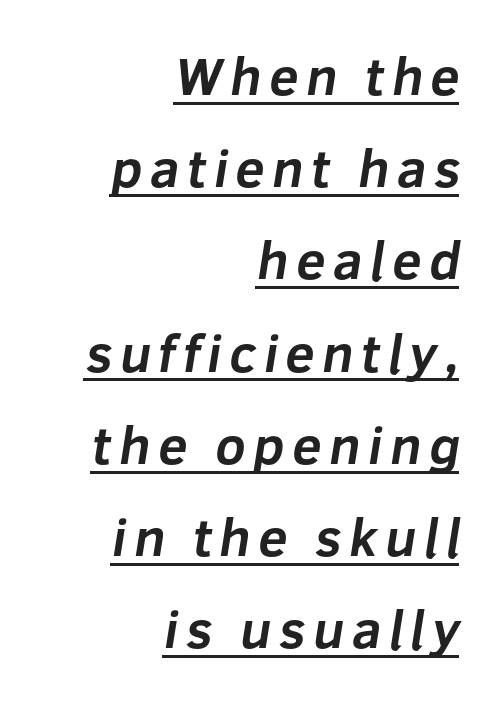
The image shows 53 px bold sans-serif type; set right-aligned, line spacing 1.74x, underlined; low stroke contrast and a medium x-height.
